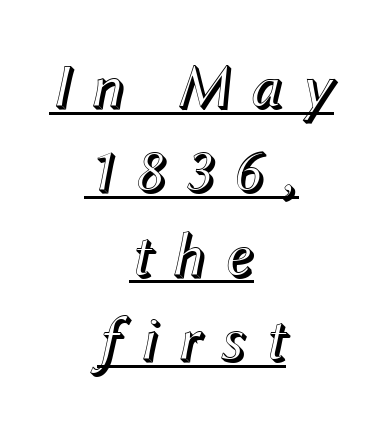
The image shows 62 px text type, italic (leaning right); set centered, normal line spacing (1.36x), unusually wide letter spacing (+0.29 em), underlined; a medium x-height.
